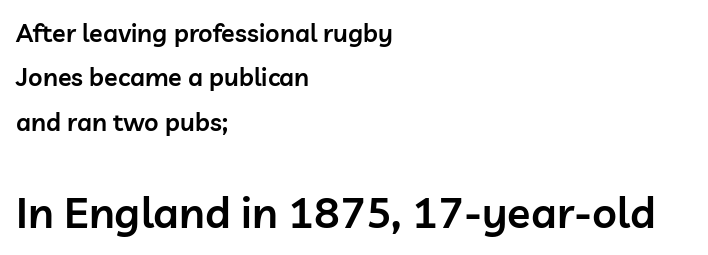
{"serif": "no", "italic": "no", "bold": "semi", "weight": "semibold", "width": "normal", "stroke_contrast": "low", "x_height": "medium", "monospaced": "no", "underline": "no", "align": "left", "line_spacing_ratio": 1.78, "letter_spacing": "normal", "letter_spacing_em": 0.0, "larger_block": "second", "size_ratio": 1.72, "glyph_px": 43}
